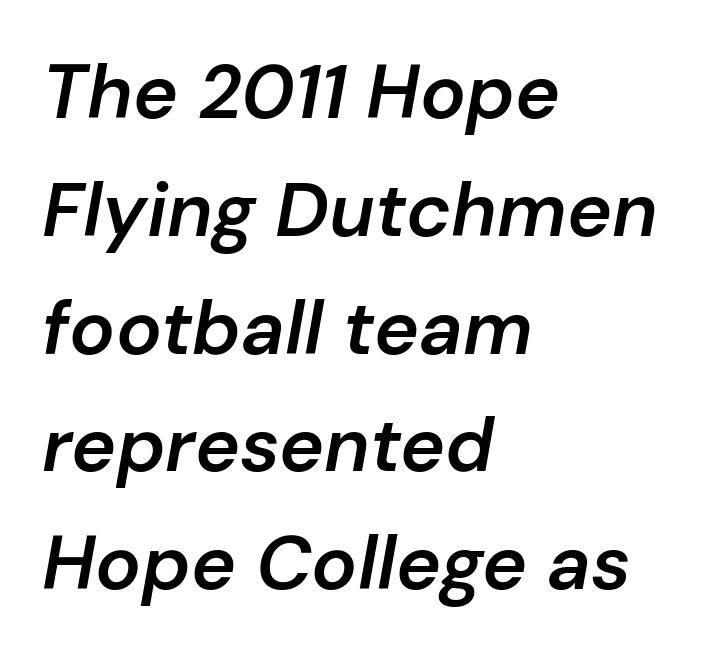
The face used here is rendered with its standard letterfit. You could not count columns in this text — the font is proportionally spaced. The setting favours the left margin, as ordinary paragraphs usually do. Stems and bowls a touch heavier than normal — semibold. Bare-footed words on every line.
